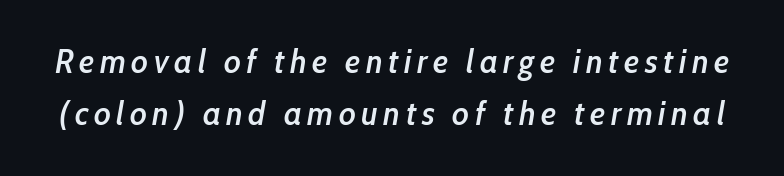
The image shows 33 px semibold, condensed type, italic (leaning right); set normal line spacing (1.59x), not underlined; low stroke contrast and a medium x-height.
